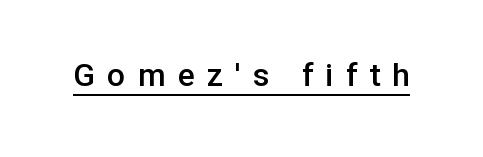
The image shows 32 px semibold sans-serif type, upright; set unusually wide letter spacing (+0.38 em), underlined; low stroke contrast and a medium x-height.
